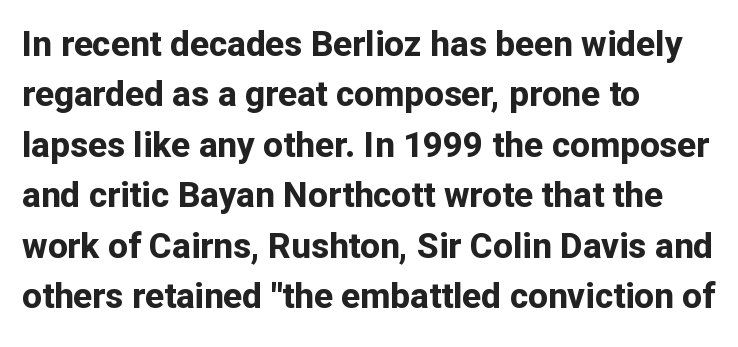
Q: Is the text bold? A: Yes.
Q: Is the text italic (slanted)? A: No, it is upright.
Q: Is the typeface a serif or a sans-serif typeface? A: Sans-serif.
Q: Is the text underlined? A: No.
Q: How is the paragraph aligned? A: Left-aligned.
Q: Is the spacing between letters normal or unusually wide? A: Normal.
Q: Is the spacing between lines tight, normal or loose? A: Normal.
Q: Width (condensed, normal, or wide)? A: Normal.
Q: Stroke contrast? A: Low.
Q: x-height? A: Medium.
Q: Monospaced? A: No.
